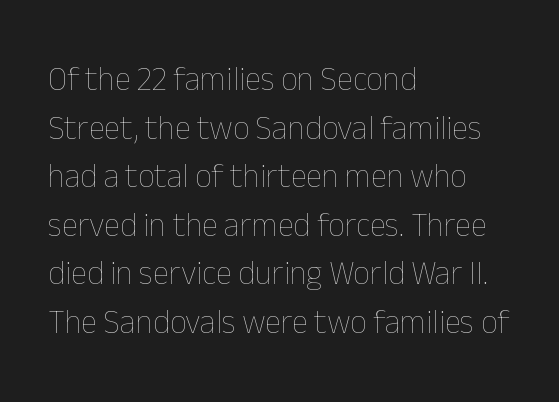
Q: Is the text bold? A: No.
Q: Is the text italic (slanted)? A: No, it is upright.
Q: Is the text underlined? A: No.
Q: How is the paragraph aligned? A: Left-aligned.
Q: Is the spacing between letters normal or unusually wide? A: Normal.
Q: Is the spacing between lines tight, normal or loose? A: Normal.
Q: Width (condensed, normal, or wide)? A: Normal.
Q: Stroke contrast? A: Low.
Q: x-height? A: Medium.
Q: Monospaced? A: No.
